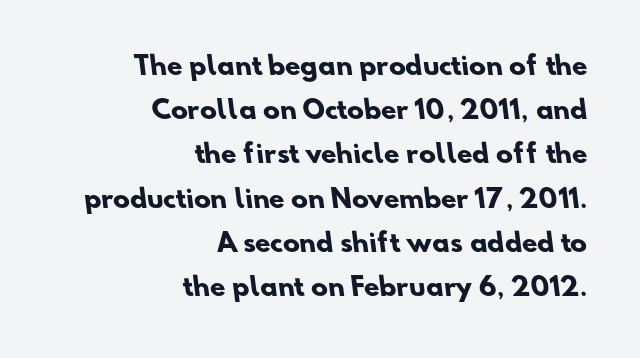
{"bold": "yes", "underline": "no", "align": "right", "line_spacing_ratio": 1.77, "letter_spacing": "normal", "letter_spacing_em": 0.0, "glyph_px": 25}
